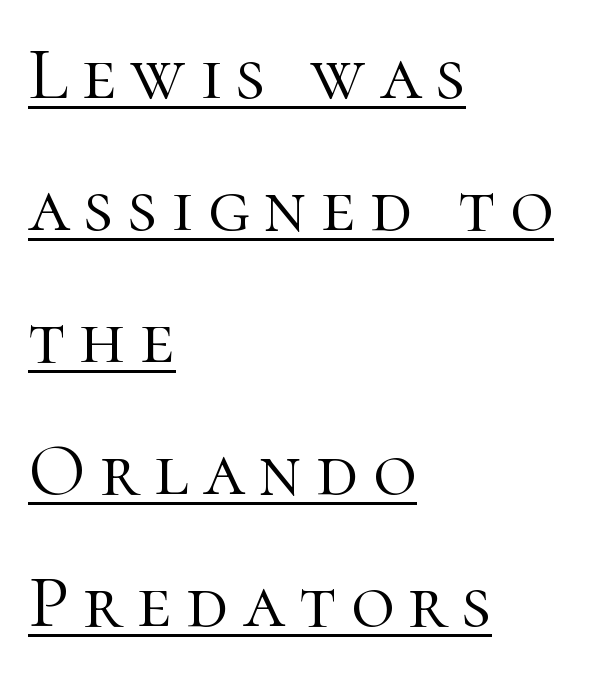
The image shows 75 px light serif type, upright; set left-aligned, line spacing 1.76x, underlined; high stroke contrast and a medium x-height.
